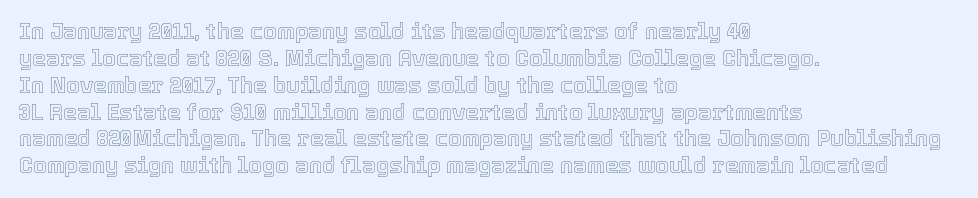
{"italic": "no", "underline": "no", "align": "left", "line_spacing_ratio": 1.22, "letter_spacing": "normal", "letter_spacing_em": 0.0, "glyph_px": 22}
